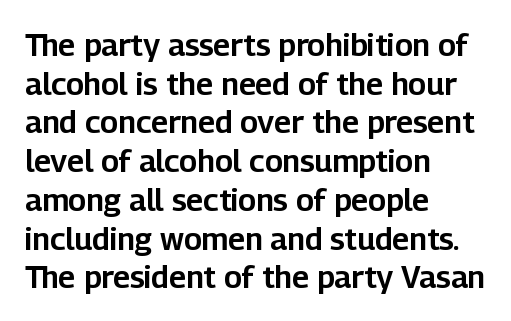
{"serif": "no", "italic": "no", "width": "normal", "stroke_contrast": "low", "x_height": "medium", "monospaced": "no", "underline": "no", "align": "left", "line_spacing": "normal", "line_spacing_ratio": 1.25, "letter_spacing": "normal", "letter_spacing_em": 0.0, "glyph_px": 31}
